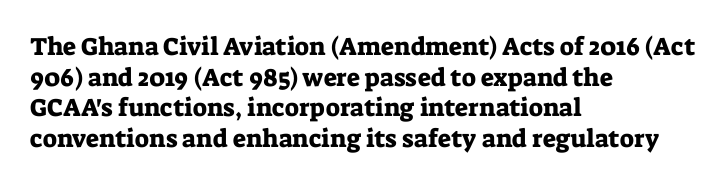
Which margin do the lines hug? The left one — the right edge is uneven. Bare-footed words on every line. Here the glyphs are tracked normally, forming tight word shapes. Does the lettering tilt? It doesn't — this is upright.
